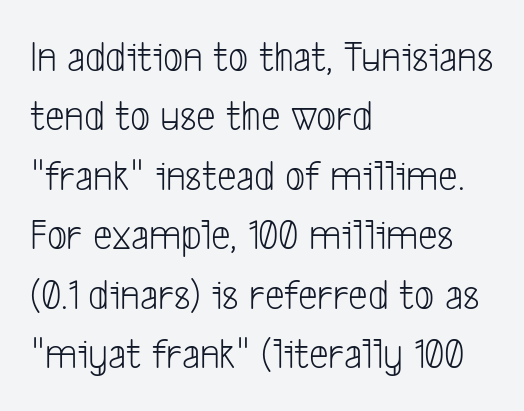
Compared with a centered layout, this one pins lines to the left instead. The passage shown is typeset with a sans-serif family. The passage shown is not bold in any degree. Regarding leading, the lines here are spaced in the standard way. Bare-footed words on every line. Is the letter spacing exaggerated? No — it looks like the ordinary default.
